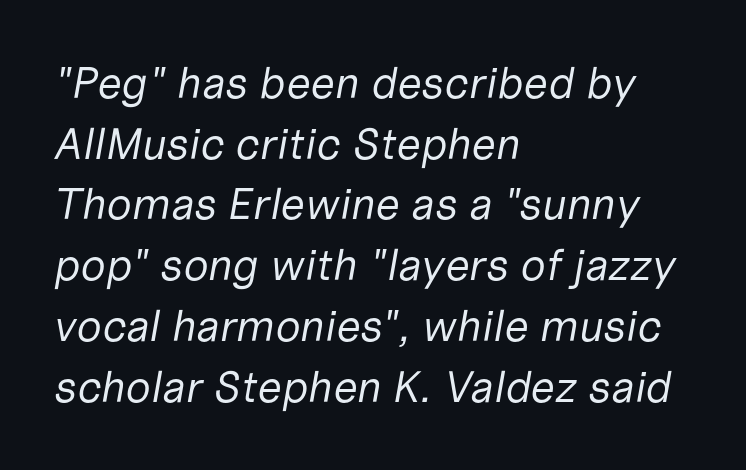
{"italic": "yes", "lean": "right", "slant_degrees": 10, "bold": "no", "weight": "regular", "width": "normal", "stroke_contrast": "low", "x_height": "medium", "monospaced": "no", "underline": "no", "align": "left", "line_spacing": "normal", "line_spacing_ratio": 1.38, "letter_spacing": "normal", "letter_spacing_em": 0.0, "glyph_px": 44}
